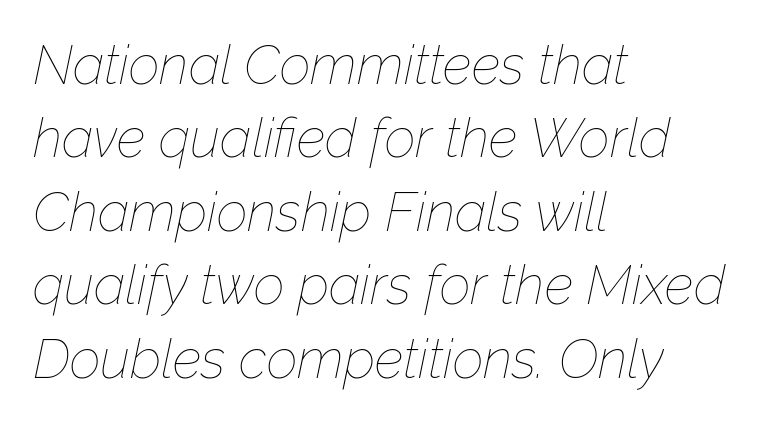
Q: Is the text bold? A: No.
Q: Is the text italic (slanted)? A: Yes, it leans right by about 12 degrees.
Q: Is the text underlined? A: No.
Q: How is the paragraph aligned? A: Left-aligned.
Q: Is the spacing between letters normal or unusually wide? A: Normal.
Q: Is the spacing between lines tight, normal or loose? A: Normal.
Q: Width (condensed, normal, or wide)? A: Normal.
Q: Stroke contrast? A: Low.
Q: x-height? A: Medium.
Q: Monospaced? A: No.
